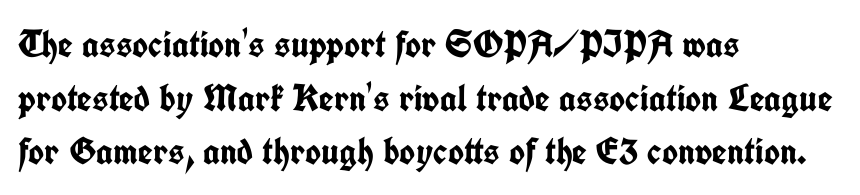
The tracking reads as untouched default to a designer's eye. The designer left line spacing at the default. A typesetter would call this proportional, since set widths differ per character. Look at the bottom of the vertical strokes: they stop flat, with no serifs. The type sits square on the baseline with zero lean. This sample is left-justified, so line endings fall wherever the words run out.
